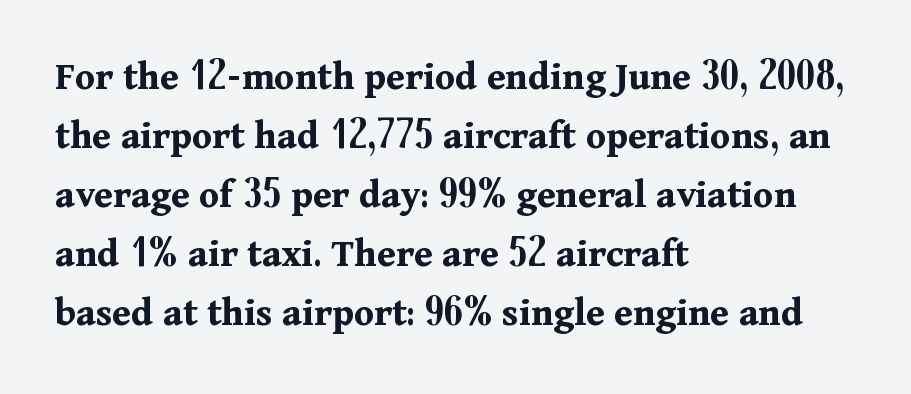
This sample uses a serif face. The lines sit at an ordinary, default distance from one another. Looks like regular typesetting: each glyph gets only the width it needs. You can tell it's not italic because the verticals are truly vertical. Check the space under the baseline: it is left empty.
